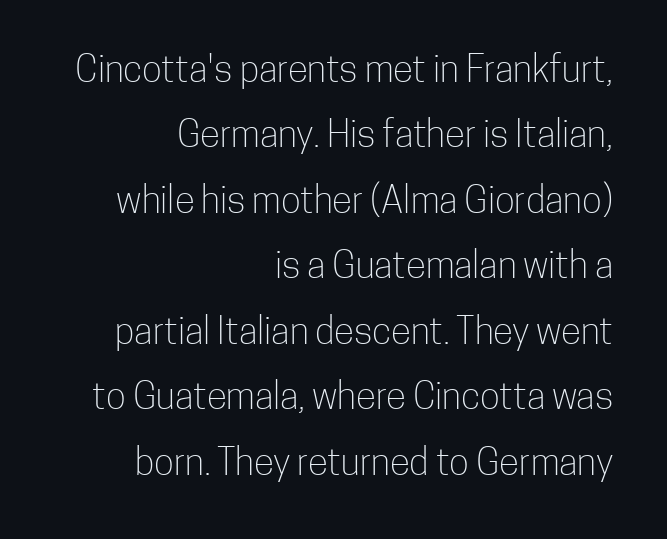
{"serif": "no", "italic": "no", "bold": "no", "weight": "light", "width": "condensed", "stroke_contrast": "low", "x_height": "medium", "monospaced": "no", "underline": "no", "align": "right", "line_spacing_ratio": 1.77, "letter_spacing": "normal", "letter_spacing_em": 0.0, "glyph_px": 37}
